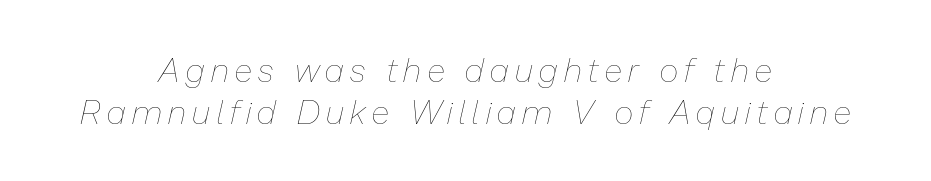
Varying glyph widths throughout — classic text-font behaviour. Clear beneath every line of the passage. Display-style spreading of the glyphs; the letterfit is very open. Leftover space on each line is divided equally before and after the words. Is this a heavy cut? Hardly; it is regular or lighter.
